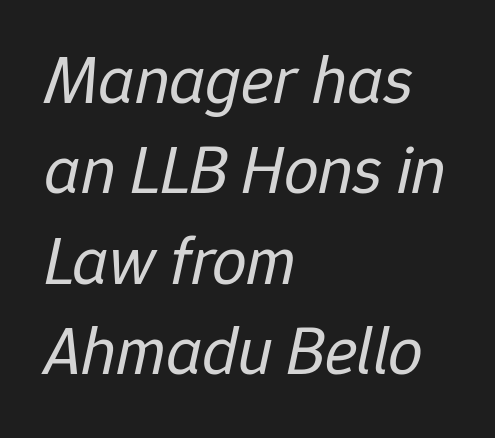
The font is comparable to plain body text, perhaps lighter. Alignment: flush left. How are the letters spaced? Ordinarily, with no added tracking. The foot of each line stays bare and open.
